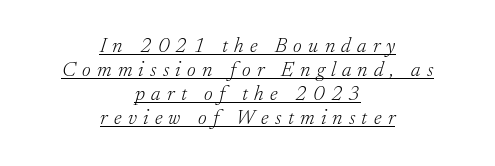
The image shows 21 px text type, italic (leaning right); set centered, tight line spacing (1.14x), unusually wide letter spacing (+0.3 em), underlined.
